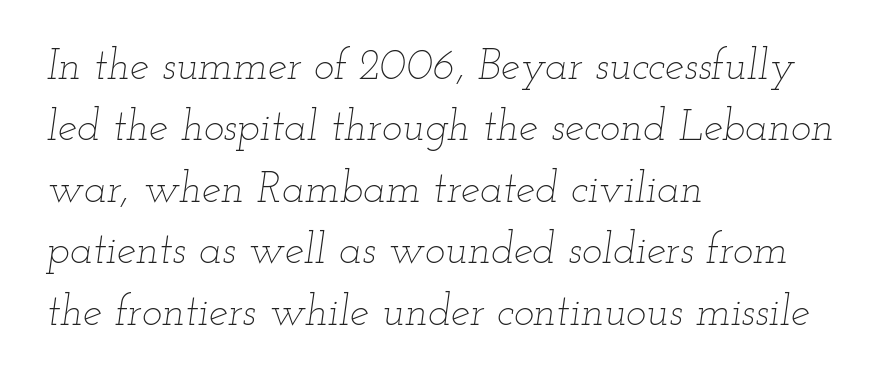
The image shows 43 px thin, wide type, italic (leaning right); set left-aligned, normal line spacing (1.43x), normal letter spacing, not underlined; low stroke contrast and a small x-height.
